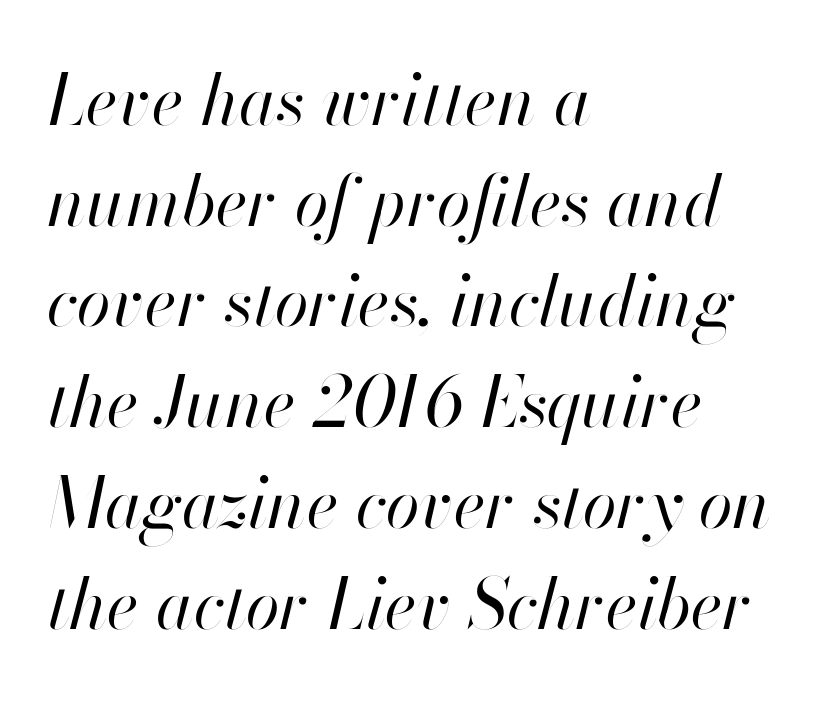
Q: Is the text bold? A: No.
Q: Is the text italic (slanted)? A: Yes, it leans right by about 13 degrees.
Q: Is the text underlined? A: No.
Q: How is the paragraph aligned? A: Left-aligned.
Q: Is the spacing between letters normal or unusually wide? A: Normal.
Q: Is the spacing between lines tight, normal or loose? A: Normal.
Q: Width (condensed, normal, or wide)? A: Normal.
Q: Stroke contrast? A: High.
Q: x-height? A: Small.
Q: Monospaced? A: No.
